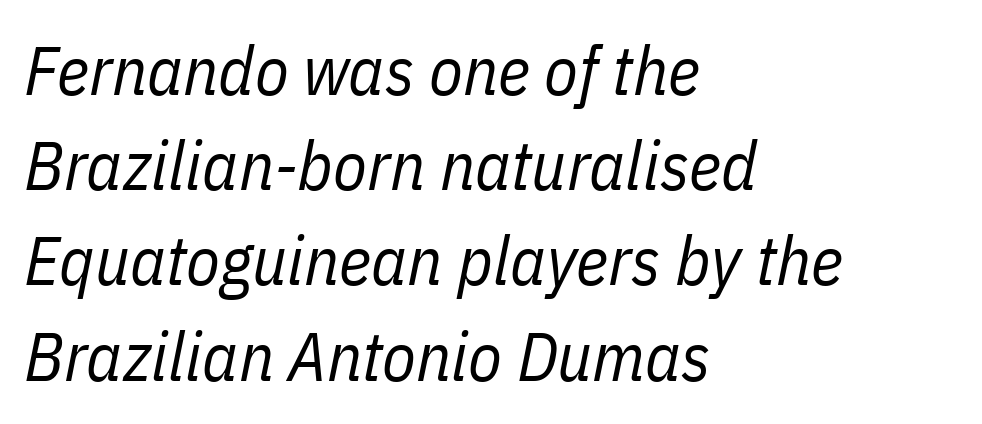
{"italic": "yes", "lean": "right", "slant_degrees": 11, "bold": "no", "weight": "regular", "width": "condensed", "stroke_contrast": "low", "x_height": "medium", "monospaced": "no", "underline": "no", "align": "left", "line_spacing": "normal", "line_spacing_ratio": 1.38, "letter_spacing": "normal", "letter_spacing_em": 0.0, "glyph_px": 69}
